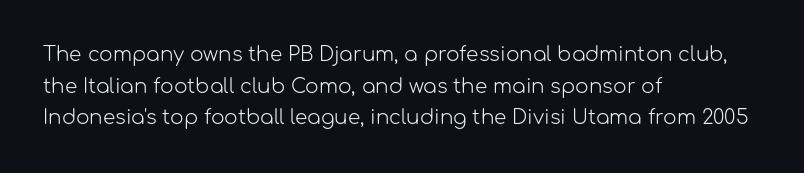
The image shows 20 px text type, upright; set left-aligned, normal line spacing (1.58x), normal letter spacing, not underlined.
